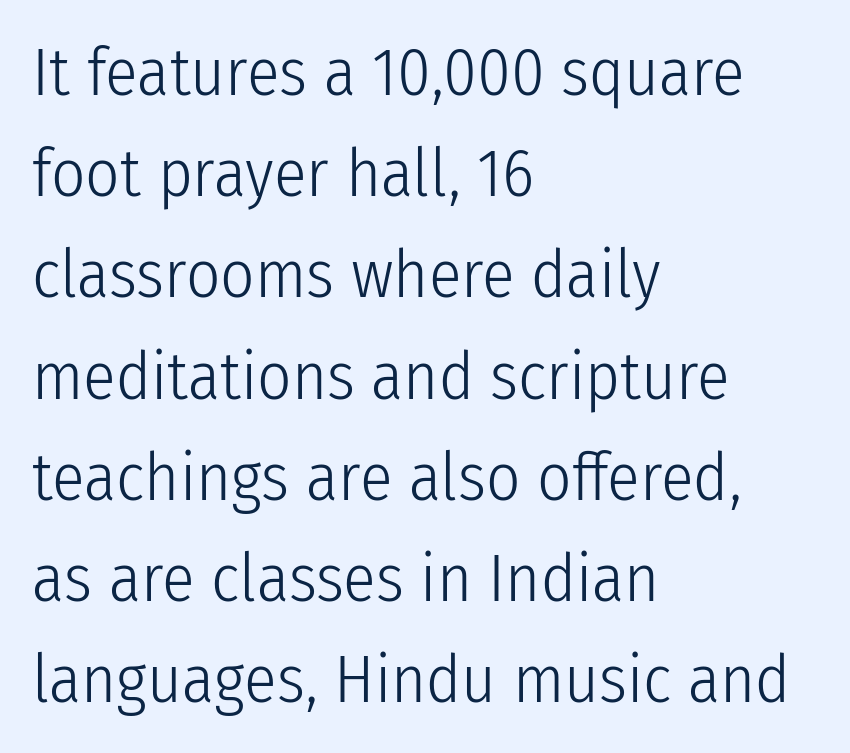
{"serif": "no", "italic": "no", "bold": "no", "weight": "light", "width": "condensed", "stroke_contrast": "low", "x_height": "medium", "monospaced": "no", "underline": "no", "align": "left", "line_spacing": "normal", "line_spacing_ratio": 1.51, "letter_spacing": "normal", "letter_spacing_em": 0.0, "glyph_px": 67}
